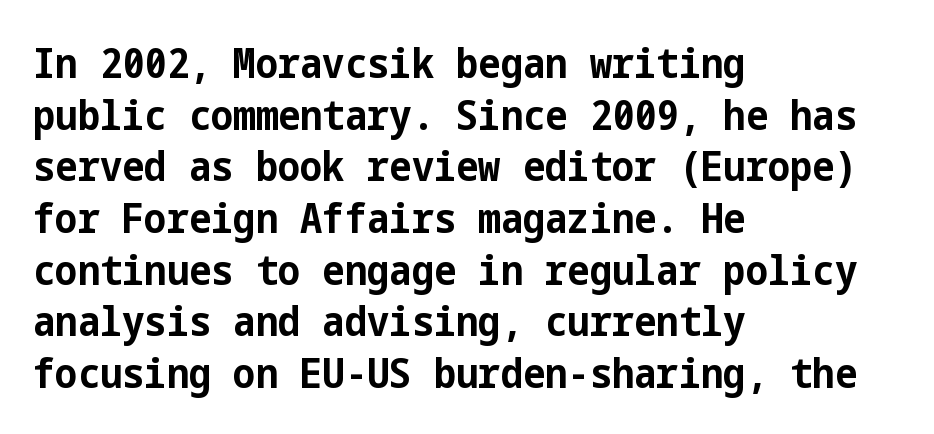
{"serif": "no", "italic": "no", "bold": "yes", "weight": "bold", "width": "condensed", "stroke_contrast": "low", "x_height": "medium", "underline": "no", "align": "left", "line_spacing_ratio": 1.23, "letter_spacing": "normal", "letter_spacing_em": 0.0, "glyph_px": 42}
